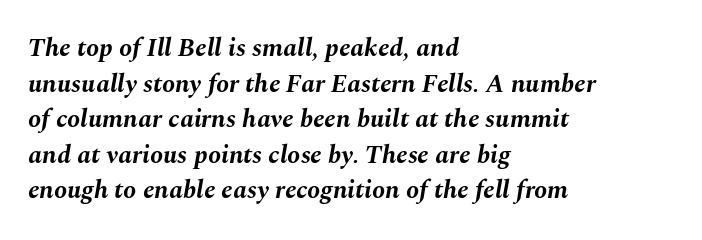
The image shows 26 px bold type, italic (leaning right); set left-aligned, normal line spacing (1.37x), normal letter spacing, not underlined.
